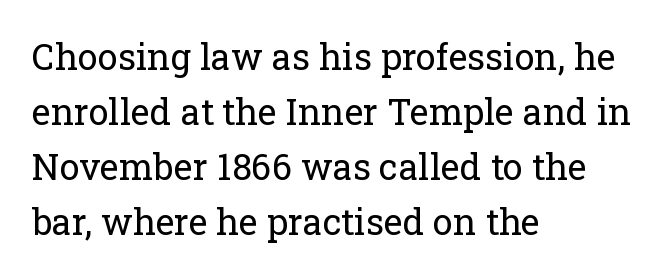
Q: Is the text bold? A: No.
Q: Is the text italic (slanted)? A: No, it is upright.
Q: Is the typeface a serif or a sans-serif typeface? A: Serif.
Q: Is the text underlined? A: No.
Q: How is the paragraph aligned? A: Left-aligned.
Q: Is the spacing between letters normal or unusually wide? A: Normal.
Q: Is the spacing between lines tight, normal or loose? A: Normal.
Q: Width (condensed, normal, or wide)? A: Normal.
Q: Stroke contrast? A: Low.
Q: x-height? A: Medium.
Q: Monospaced? A: No.
